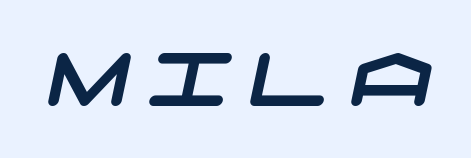
Q: Is the typeface a serif or a sans-serif typeface? A: Sans-serif.
Q: Is the text underlined? A: No.
Q: Is the spacing between letters normal or unusually wide? A: Unusually wide.
Q: Width (condensed, normal, or wide)? A: Wide.
Q: Stroke contrast? A: Low.
Q: x-height? A: Large.
